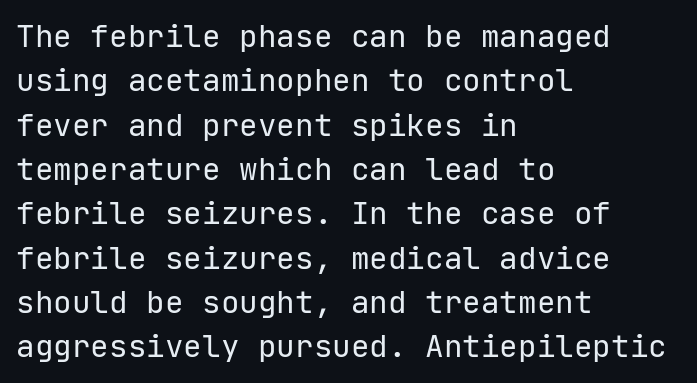
Think of a typewriter: that constant character pitch is what you see here. Casual observation: everything's shoved over to the left. Upright lettering throughout. You can tell from the bare stems that sans-serif type was used. Letter spacing: default. The letterforms sit at book weight or below.
